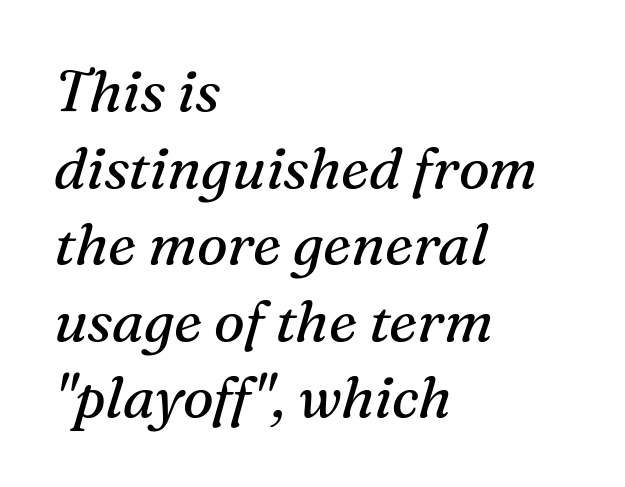
Line beginnings align vertically; line endings do not. Serifs: yes, visible at the terminals of the letterforms. Weight: regular or lighter. You could not count columns in this text — the font is proportionally spaced. Does extra space separate the letters? No, they use regular spacing. A typesetter would call this leading conventional body-copy spacing.
